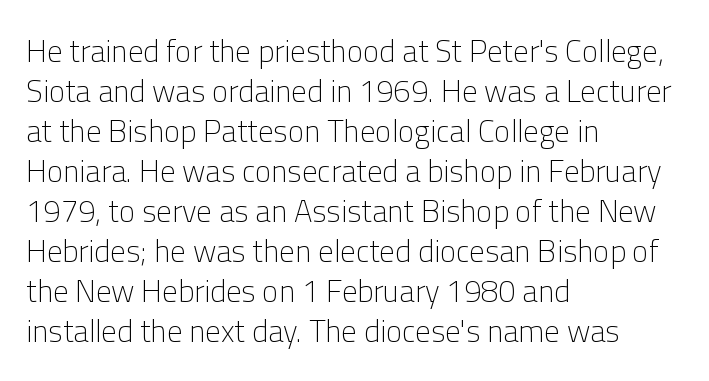
{"serif": "no", "italic": "no", "bold": "no", "weight": "light", "width": "normal", "stroke_contrast": "low", "x_height": "medium", "monospaced": "no", "underline": "no", "align": "left", "line_spacing": "normal", "line_spacing_ratio": 1.29, "letter_spacing": "normal", "letter_spacing_em": 0.0, "glyph_px": 31}
